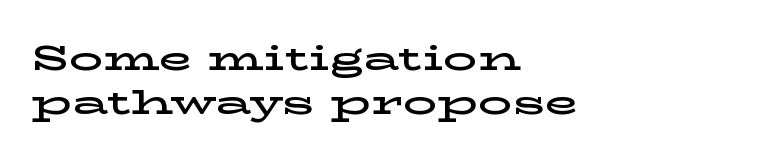
The image shows 34 px wide serif type, upright; set left-aligned, normal line spacing (1.3x), normal letter spacing, not underlined; low stroke contrast and a medium x-height.
